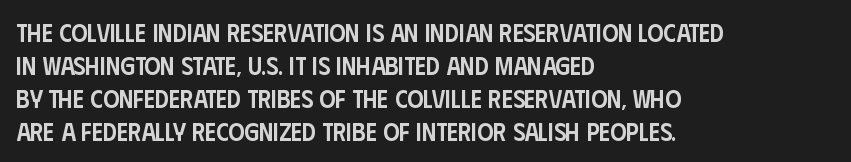
The image shows 25 px text type, upright; set left-aligned, normal line spacing (1.32x), normal letter spacing, not underlined.
